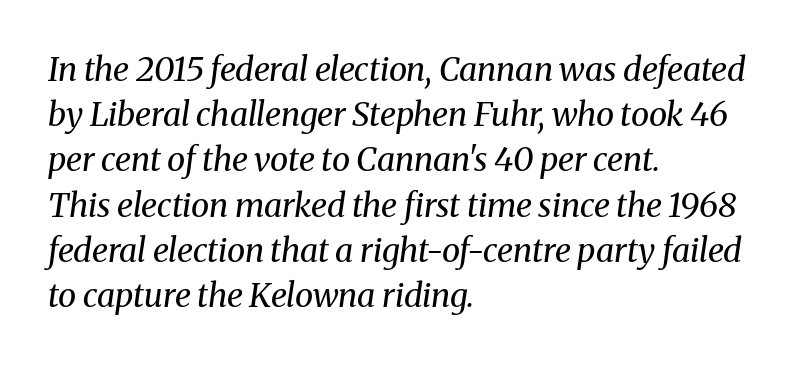
Q: Is the text bold? A: No.
Q: Is the text italic (slanted)? A: Yes, it leans right by about 8 degrees.
Q: Is the typeface a serif or a sans-serif typeface? A: Serif.
Q: Is the text underlined? A: No.
Q: How is the paragraph aligned? A: Left-aligned.
Q: Is the spacing between letters normal or unusually wide? A: Normal.
Q: Is the spacing between lines tight, normal or loose? A: Normal.
Q: Width (condensed, normal, or wide)? A: Normal.
Q: Stroke contrast? A: Medium.
Q: x-height? A: Medium.
Q: Monospaced? A: No.
